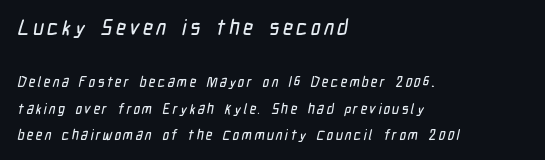
This layout puts the oversized block above and the modest block below. This block would shrink considerably if given ordinary leading; it's expanded now. All the whitespace from short lines collects on the right. Each row of text sits above clean, open space.
